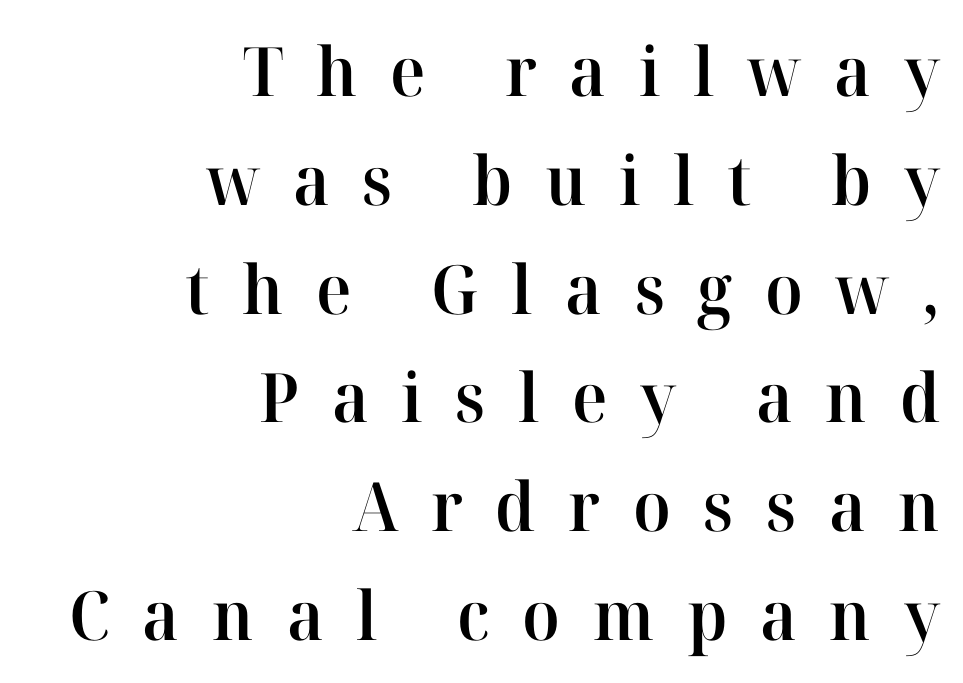
The image shows 68 px semibold serif type, upright; set right-aligned, normal line spacing (1.6x), unusually wide letter spacing (+0.48 em), not underlined; high stroke contrast and a medium x-height.
